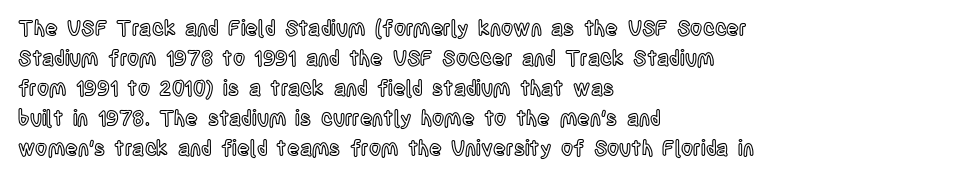
The image shows 21 px text type, upright; set left-aligned, normal line spacing (1.43x), normal letter spacing, not underlined.
